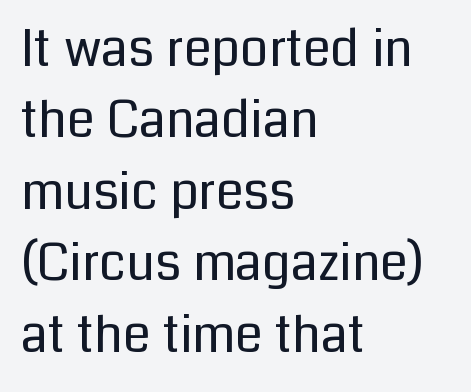
The image shows 50 px regular-weight sans-serif type, upright; set left-aligned, normal line spacing (1.43x), normal letter spacing, not underlined; low stroke contrast and a medium x-height.
